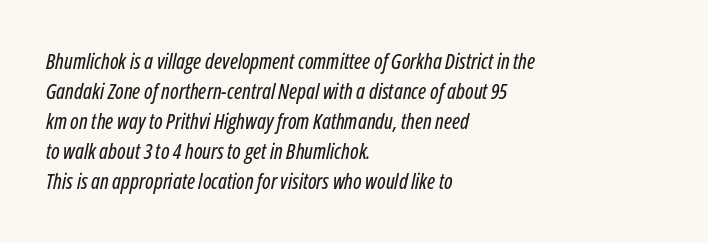
{"italic": "yes", "lean": "right", "slant_degrees": 12, "underline": "no", "align": "left", "line_spacing": "normal", "line_spacing_ratio": 1.43, "letter_spacing": "normal", "letter_spacing_em": 0.0, "glyph_px": 21}
